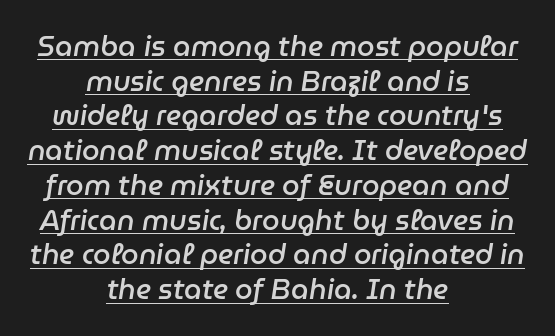
Descenders here cross a horizontal rule under the line. This is oblique type, the kind used for emphasis or titles. How heavy is the stroke? Medium-heavy — a semibold, shy of bold. Short and long lines alike share a common midpoint. You could not count columns in this text — the font is proportionally spaced. These lines keep a tight, regular rhythm from letter to letter.
